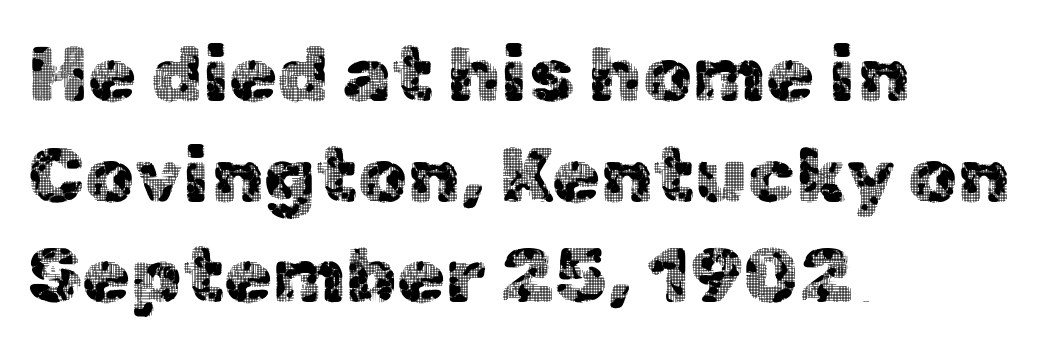
Q: Is the text italic (slanted)? A: No, it is upright.
Q: Is the typeface a serif or a sans-serif typeface? A: Sans-serif.
Q: Is the text underlined? A: No.
Q: How is the paragraph aligned? A: Left-aligned.
Q: Is the spacing between letters normal or unusually wide? A: Normal.
Q: Is the spacing between lines tight, normal or loose? A: Normal.
Q: Width (condensed, normal, or wide)? A: Normal.
Q: x-height? A: Medium.
Q: Monospaced? A: No.
